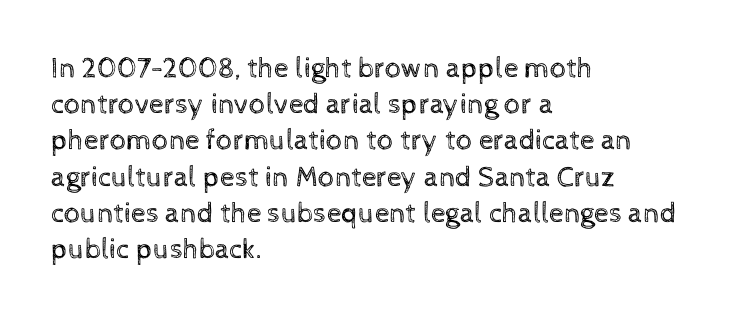
{"italic": "no", "bold": "no", "weight": "regular", "width": "normal", "x_height": "medium", "monospaced": "no", "underline": "no", "align": "left", "line_spacing": "normal", "line_spacing_ratio": 1.25, "letter_spacing": "normal", "letter_spacing_em": 0.0, "glyph_px": 29}
